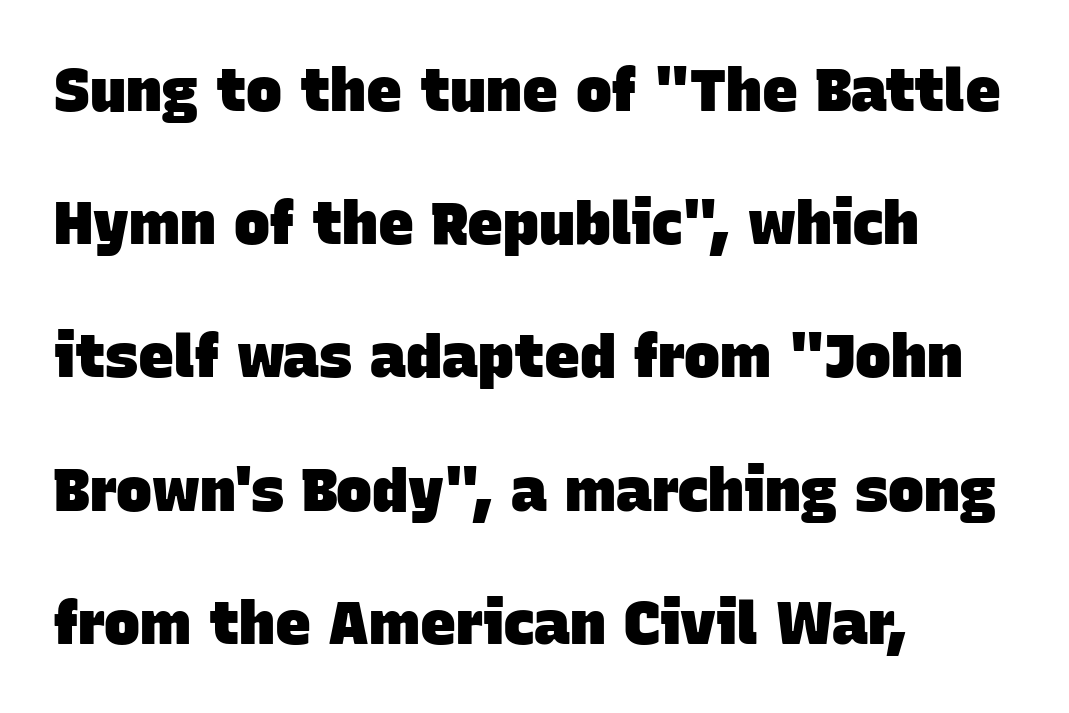
The image shows 60 px heavy sans-serif type; set left-aligned, loose line spacing (2.22x), normal letter spacing, not underlined; low stroke contrast and a large x-height.
